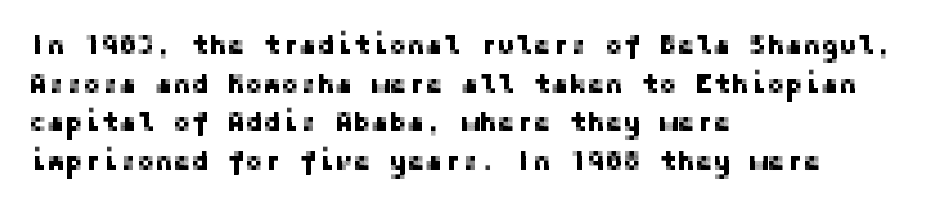
Tracking value appears to be zero — textbook default spacing. The font's upright variant was chosen for this text. Alignment: flush left. Rows of type keep a routine distance in the vertical direction. This rendering features lettering with no underline.
